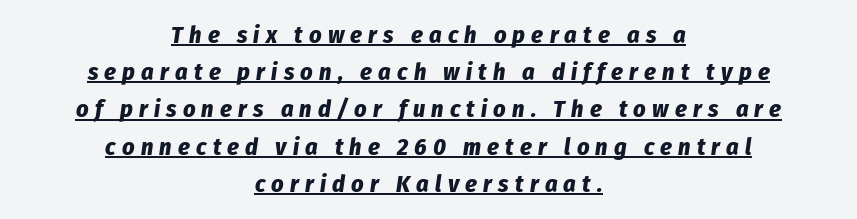
Tracking value appears strongly positive — letters spread wide. You can tell it's italic because the verticals aren't actually vertical. Does the copy run flush right? No — it is centered line by line. Compared with an ordinary text face, these strokes are far heavier — a full bold. Caption: lettering with a line underneath. Horizontal bands of white between lines are of average thickness.
